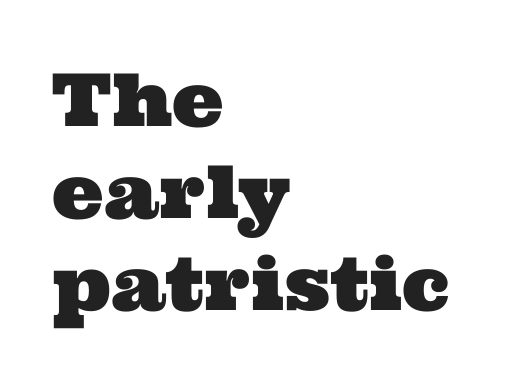
The image shows 73 px wide serif type; set left-aligned, normal line spacing (1.26x), normal letter spacing, not underlined; medium stroke contrast and a medium x-height.
